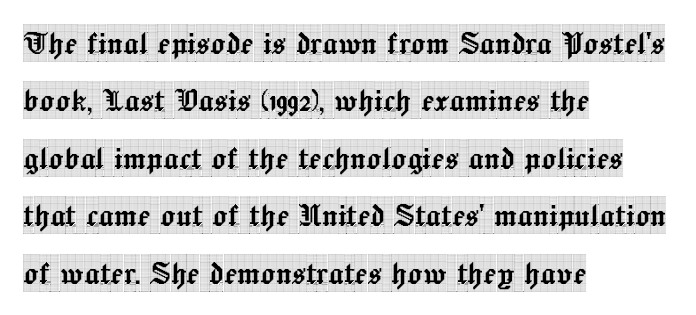
The image shows 38 px condensed serif type, upright; set left-aligned, normal line spacing (1.51x), normal letter spacing, not underlined; a large x-height.
